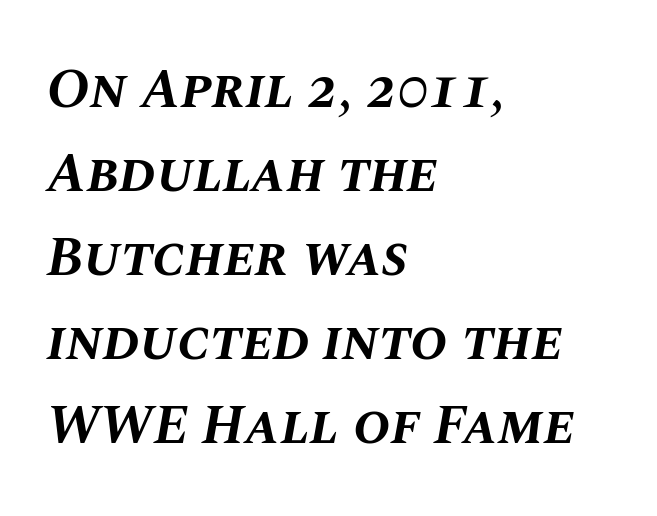
Q: Is the text bold? A: Yes.
Q: Is the text italic (slanted)? A: Yes, it leans right by about 10 degrees.
Q: Is the text underlined? A: No.
Q: How is the paragraph aligned? A: Left-aligned.
Q: Is the spacing between letters normal or unusually wide? A: Normal.
Q: Is the spacing between lines tight, normal or loose? A: Normal.
Q: Width (condensed, normal, or wide)? A: Normal.
Q: Stroke contrast? A: Medium.
Q: x-height? A: Large.
Q: Monospaced? A: No.
